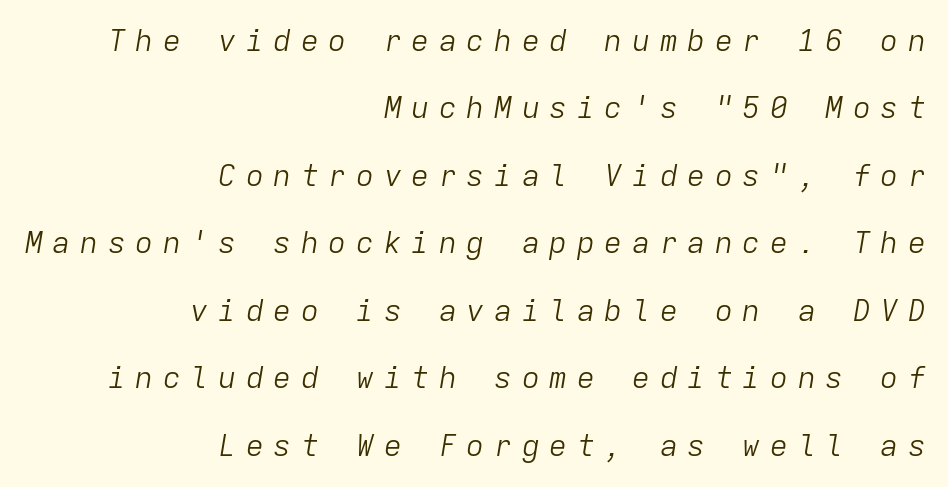
{"italic": "yes", "lean": "right", "slant_degrees": 9, "bold": "no", "weight": "light", "width": "normal", "stroke_contrast": "low", "x_height": "medium", "monospaced": "yes", "underline": "no", "align": "right", "line_spacing": "loose", "line_spacing_ratio": 2.25, "letter_spacing": "wide", "letter_spacing_em": 0.32, "glyph_px": 30}
